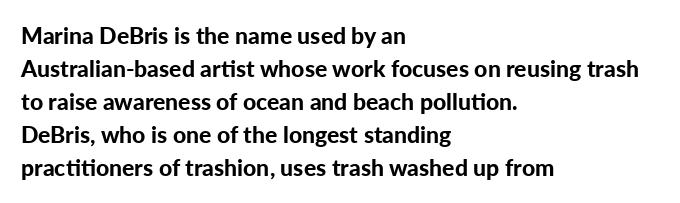
The image shows 23 px bold type, upright; set left-aligned, normal line spacing (1.44x), normal letter spacing, not underlined.
